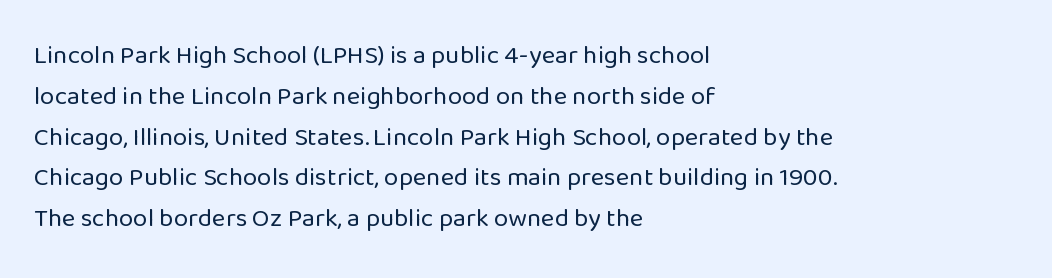
The image shows 26 px text type, upright; set left-aligned, normal line spacing (1.57x), normal letter spacing, not underlined.
